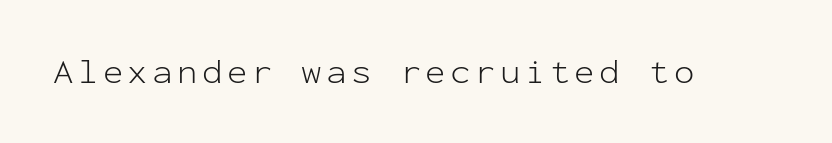
The font's upright variant was chosen for this text. No extra ink here — the face is not bold. Examine the stroke ends and you'll find no serifs. These lines are rendered in a fixed-pitch font. The strip under each line holds only bare page.
